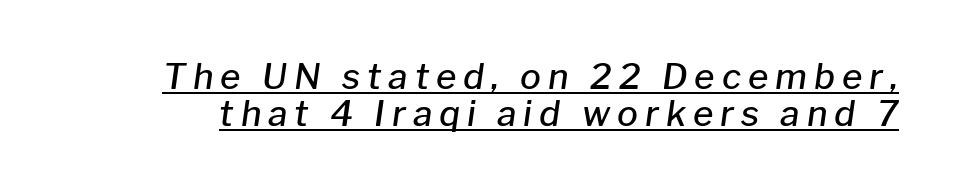
Q: Is the text bold? A: Semi-bold.
Q: Is the text italic (slanted)? A: Yes, it leans right by about 8 degrees.
Q: Is the text underlined? A: Yes.
Q: Is the spacing between letters normal or unusually wide? A: Unusually wide.
Q: Is the spacing between lines tight, normal or loose? A: Tight.
Q: Width (condensed, normal, or wide)? A: Normal.
Q: Stroke contrast? A: Low.
Q: x-height? A: Medium.
Q: Monospaced? A: No.
